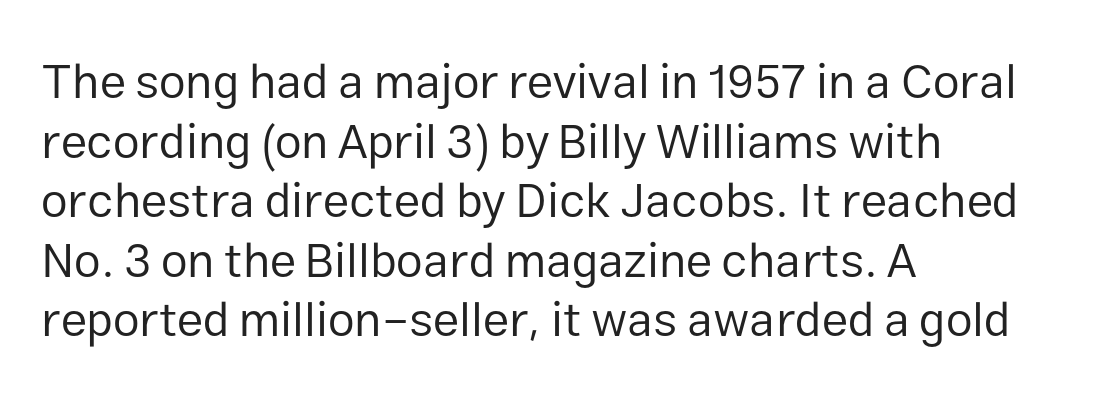
Does extra space separate the letters? No, they use regular spacing. Serif or sans? Sans — the stroke terminals are bare. The rendering uses natural spacing where letterforms have individual widths. The string is rendered with underlining switched off. Stems and bowls with no extra thickness — not bold.
